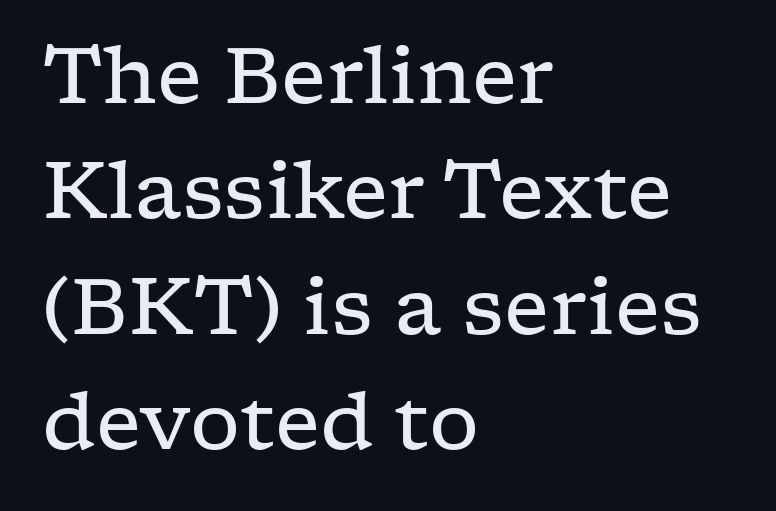
The image shows 79 px regular-weight, wide serif type, upright; set left-aligned, normal line spacing (1.46x), normal letter spacing, not underlined; low stroke contrast and a medium x-height.
